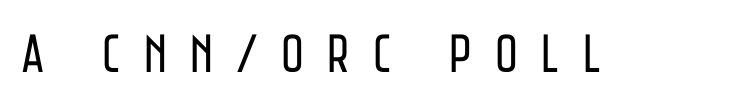
Spacing between characters has been opened up far beyond the box default. Each letter keeps its own natural width here, so spacing adapts to shape. Unbolded letterforms with no extra heft. This is roman type, the default non-slanted kind. The passage shown is typeset with a sans-serif family. The area under the type is left untouched.
